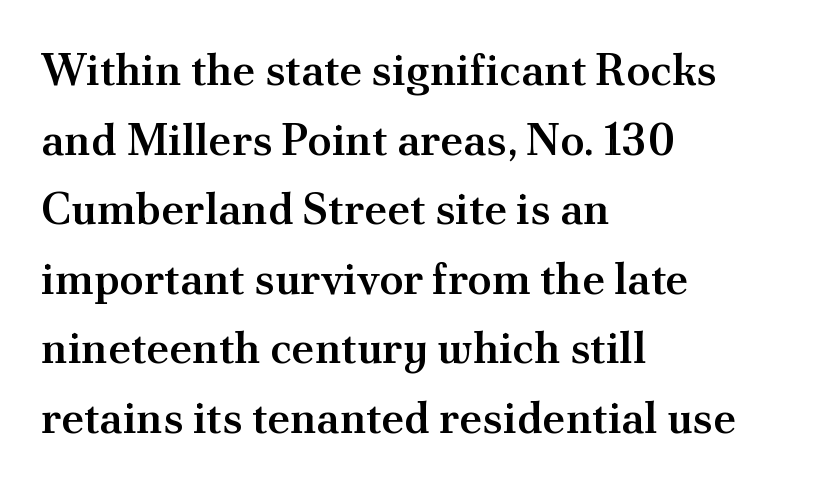
The rendering shows small feet on the letterforms — a serif design. A typesetter would call this leading conventional body-copy spacing. Line starts are locked; line ends wander. Here the designer chose a conventional face with non-uniform glyph widths. In terms of posture, this sample is upright.
